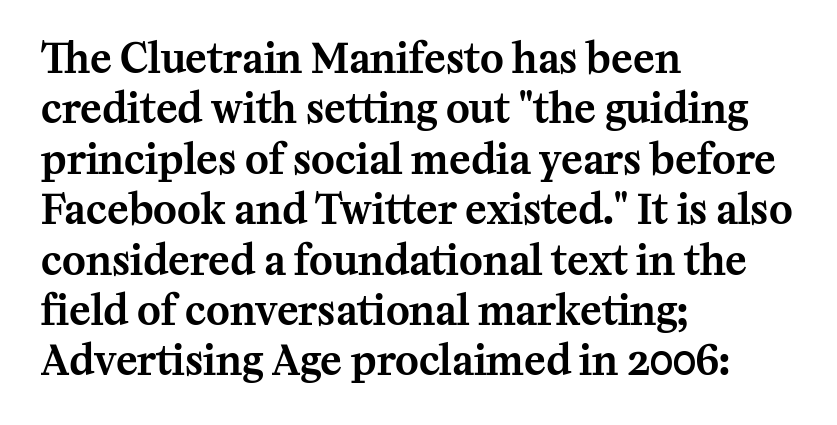
The font's upright variant was chosen for this text. Notice how the passage keeps a crisp vertical edge on the left only. Has an underline been added? It has not. Is this a fixed-width face? No — the glyphs have proportional, varying widths. Regarding leading, the lines here are spaced in the standard way.
